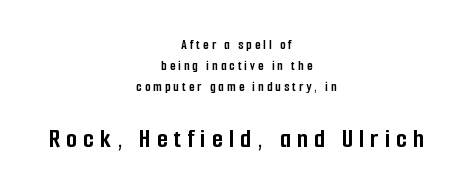
{"serif": "no", "italic": "no", "bold": "yes", "weight": "semibold", "width": "condensed", "stroke_contrast": "low", "x_height": "medium", "monospaced": "no", "underline": "no", "align": "center", "line_spacing": "normal", "line_spacing_ratio": 1.49, "letter_spacing": "wide", "letter_spacing_em": 0.22, "larger_block": "second", "size_ratio": 2.0, "glyph_px": 28}
